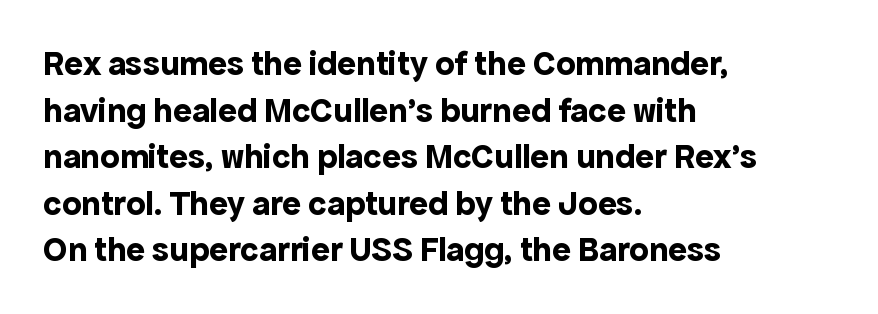
The image shows 35 px bold sans-serif type, upright; set left-aligned, normal line spacing (1.33x), normal letter spacing, not underlined; a medium x-height.
